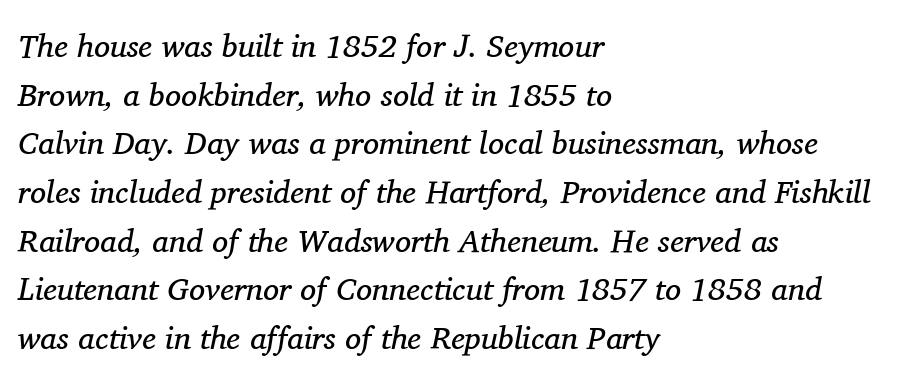
The image shows 32 px regular-weight serif type, italic (leaning right); set left-aligned, normal line spacing (1.52x), normal letter spacing, not underlined; medium stroke contrast and a medium x-height.
